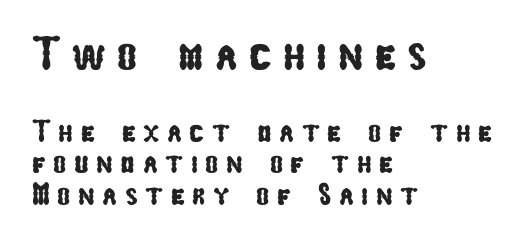
Larger block? The one above; the one below is distinctly smaller. Spacing between characters has been opened up far beyond the box default. Glance below the letters and you will spot only blank space. Short and long lines alike share a common starting point at left.
